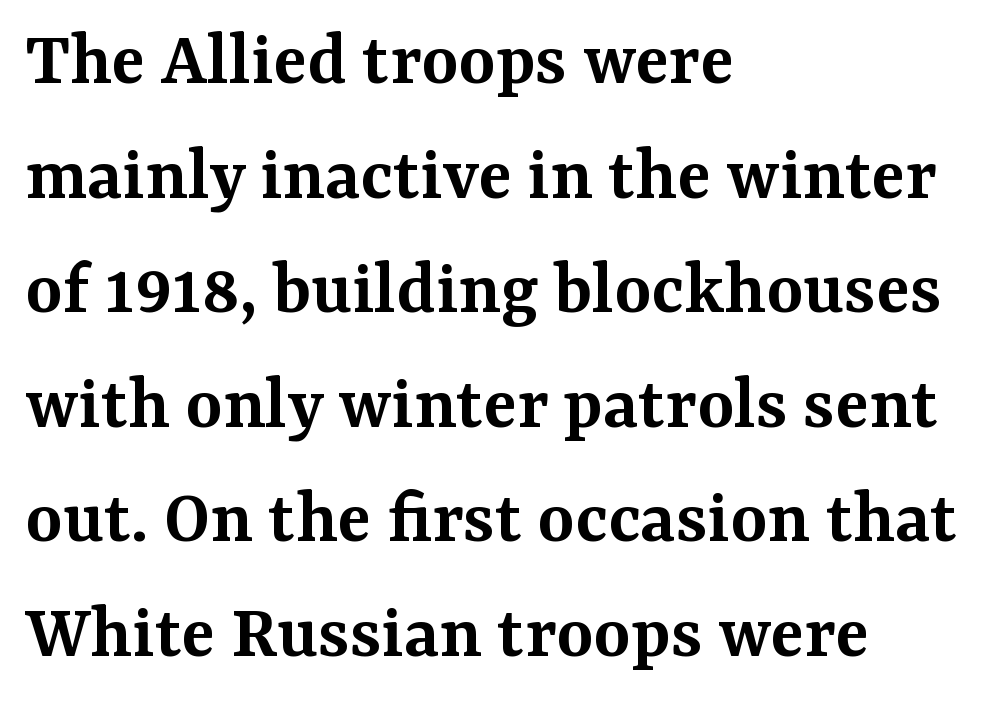
Ordinary non-slanted type is in use. Think of a printed novel: that variable character pitch is what you see here. Characters follow at the spacing the type designer built in. The string is rendered with underlining switched off. Classification — serif.
